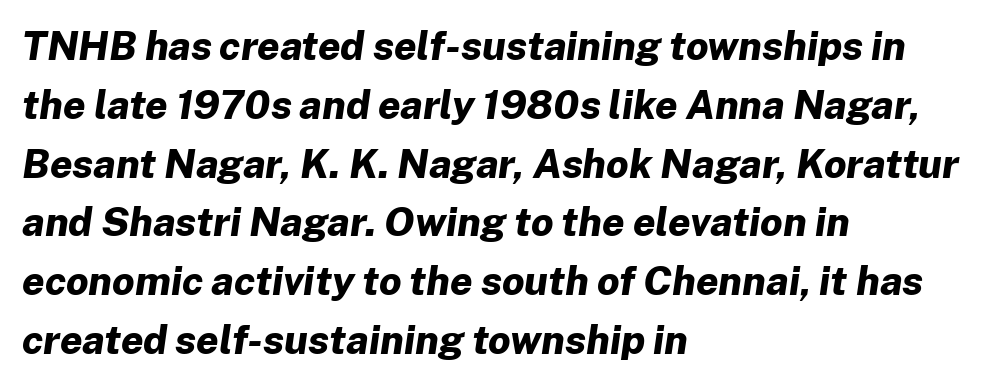
{"italic": "yes", "lean": "right", "slant_degrees": 8, "bold": "yes", "weight": "bold", "width": "normal", "stroke_contrast": "low", "x_height": "medium", "monospaced": "no", "underline": "no", "align": "left", "line_spacing": "normal", "line_spacing_ratio": 1.47, "letter_spacing": "normal", "letter_spacing_em": 0.0, "glyph_px": 40}
